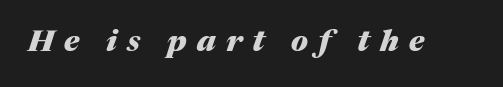
{"italic": "yes", "lean": "right", "slant_degrees": 17, "bold": "yes", "weight": "heavy", "width": "normal", "stroke_contrast": "medium", "x_height": "medium", "monospaced": "no", "underline": "no", "letter_spacing": "wide", "letter_spacing_em": 0.34, "glyph_px": 30}
